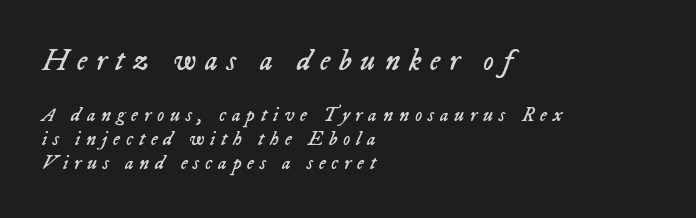
{"italic": "yes", "lean": "right", "slant_degrees": 23, "bold": "no", "weight": "regular", "width": "normal", "stroke_contrast": "low", "x_height": "medium", "monospaced": "no", "underline": "no", "align": "left", "line_spacing_ratio": 1.2, "letter_spacing": "wide", "letter_spacing_em": 0.29, "larger_block": "first", "size_ratio": 1.5, "glyph_px": 30}
